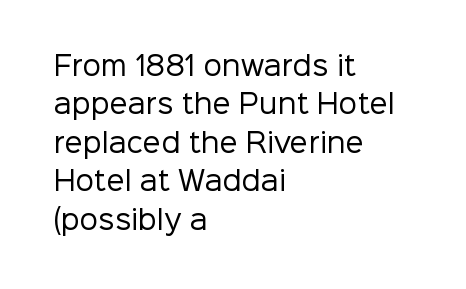
The image shows 26 px text type, upright; set left-aligned, normal line spacing (1.48x), normal letter spacing, not underlined.
